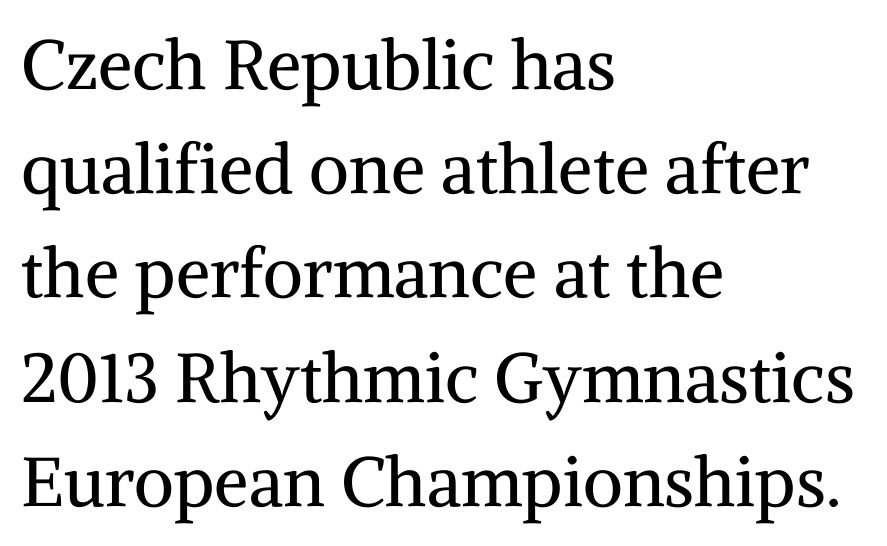
Does the leading feel generous? No, just average. The letters advance in unequal steps, a hallmark of proportional type. Serifs: yes, visible at the terminals of the letterforms. The typeface has the unassuming heft of standard copy or less. This sample is left-justified, so line endings fall wherever the words run out.
